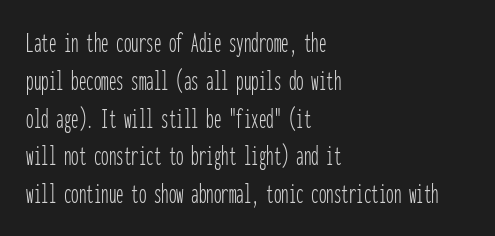
{"serif": "no", "italic": "no", "bold": "no", "weight": "thin", "width": "condensed", "stroke_contrast": "low", "x_height": "medium", "monospaced": "yes", "underline": "no", "align": "left", "line_spacing": "normal", "line_spacing_ratio": 1.26, "letter_spacing": "normal", "letter_spacing_em": 0.0, "glyph_px": 30}
